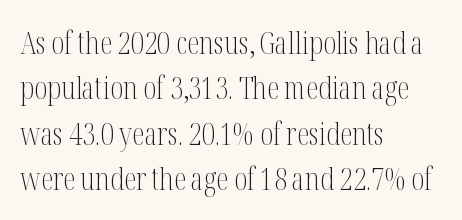
Q: Is the text bold? A: No.
Q: Is the text italic (slanted)? A: No, it is upright.
Q: Is the typeface a serif or a sans-serif typeface? A: Serif.
Q: Is the text underlined? A: No.
Q: How is the paragraph aligned? A: Left-aligned.
Q: Is the spacing between letters normal or unusually wide? A: Normal.
Q: Is the spacing between lines tight, normal or loose? A: Normal.
Q: Width (condensed, normal, or wide)? A: Condensed.
Q: Stroke contrast? A: Medium.
Q: x-height? A: Medium.
Q: Monospaced? A: No.
